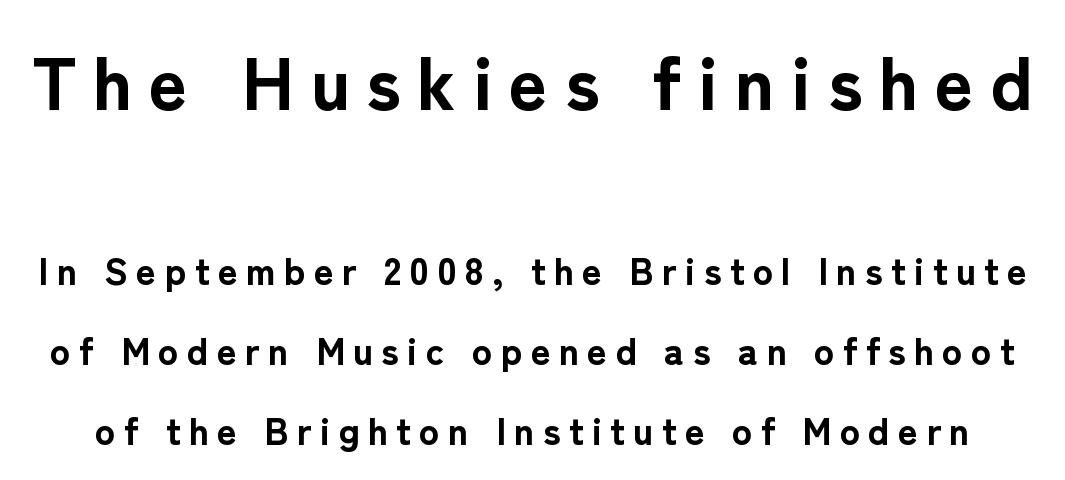
Upright lettering throughout. Each row of text sits above clean, open space. The face used here is rendered with a markedly widened letterfit. The typesetting leans heavy: a genuine bold. The letters advance in unequal steps, a hallmark of proportional type.
